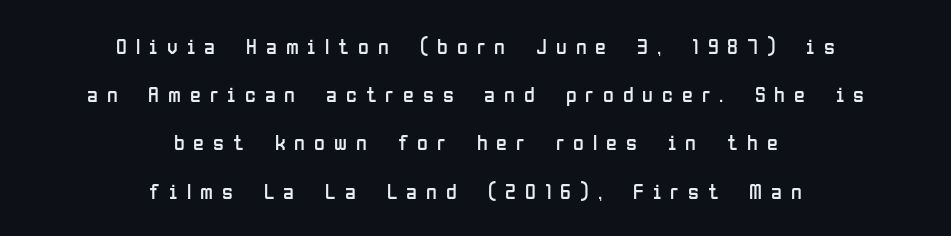
{"italic": "no", "bold": "no", "underline": "no", "align": "center", "line_spacing": "loose", "line_spacing_ratio": 2.19, "letter_spacing": "wide", "letter_spacing_em": 0.41, "glyph_px": 22}
